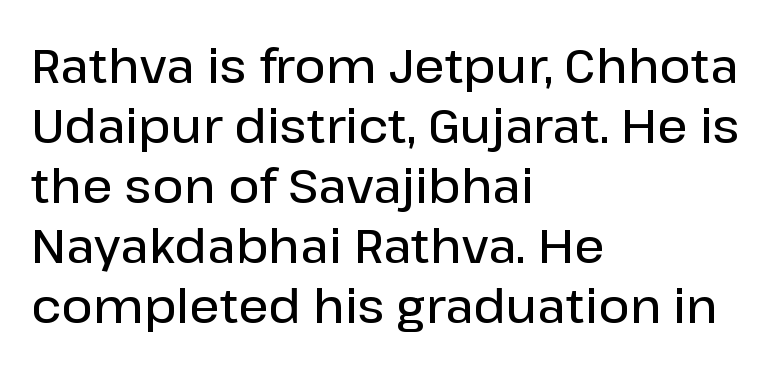
The image shows 48 px semibold sans-serif type, upright; set left-aligned, normal line spacing (1.25x), normal letter spacing, not underlined; low stroke contrast and a medium x-height.
